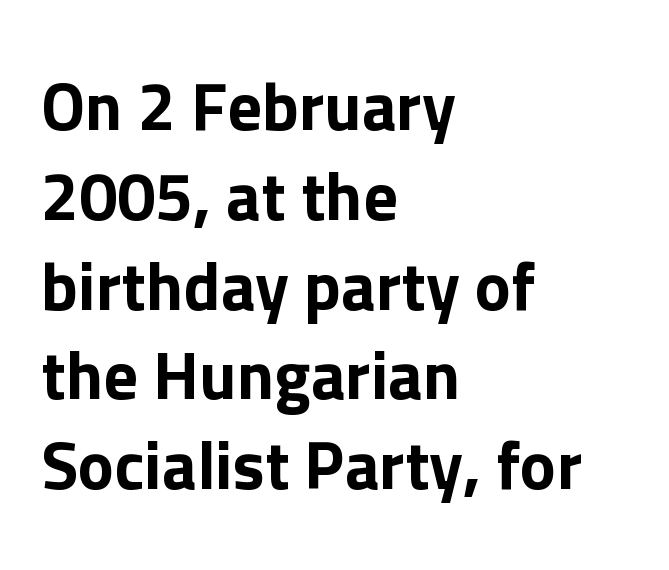
What kind of face is this? One without serifs — a sans. Evenly set lines give the paragraph a standard silhouette. The gaps between neighbouring characters are ordinary and unremarkable. The lettering stays uniformly vertical, giving the passage a roman look.
